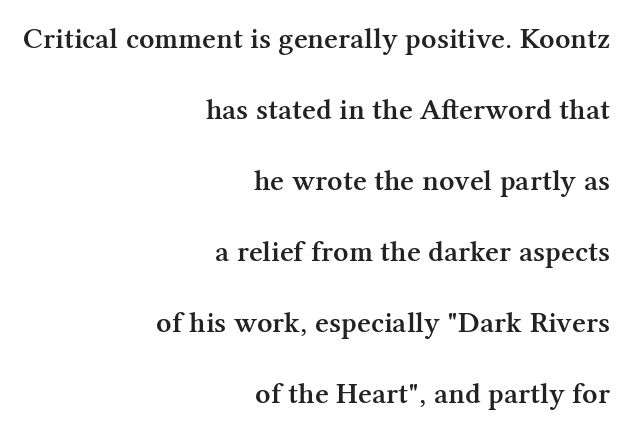
{"serif": "yes", "italic": "no", "bold": "semi", "weight": "semibold", "width": "normal", "stroke_contrast": "medium", "x_height": "medium", "monospaced": "no", "underline": "no", "align": "right", "line_spacing": "loose", "line_spacing_ratio": 2.37, "letter_spacing": "normal", "letter_spacing_em": 0.0, "glyph_px": 30}
